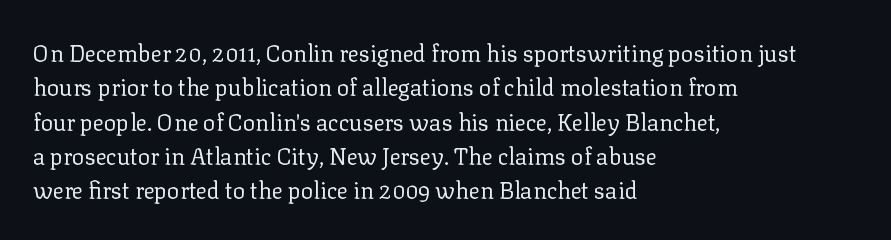
Q: Is the text bold? A: No.
Q: Is the text italic (slanted)? A: No, it is upright.
Q: Is the text underlined? A: No.
Q: How is the paragraph aligned? A: Left-aligned.
Q: Is the spacing between letters normal or unusually wide? A: Normal.
Q: Is the spacing between lines tight, normal or loose? A: Normal.
